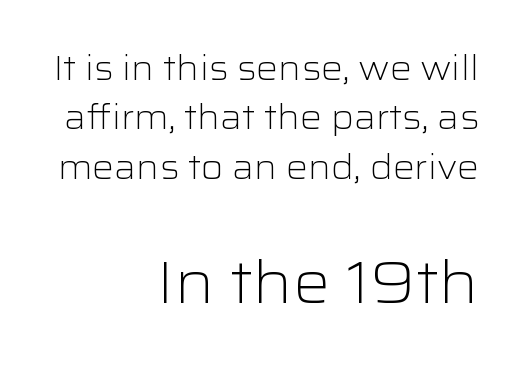
The image shows 59 px light, wide sans-serif type, upright; set right-aligned, normal line spacing (1.45x), normal letter spacing, not underlined; the second (bottom) block is 1.74x larger; low stroke contrast and a medium x-height.
